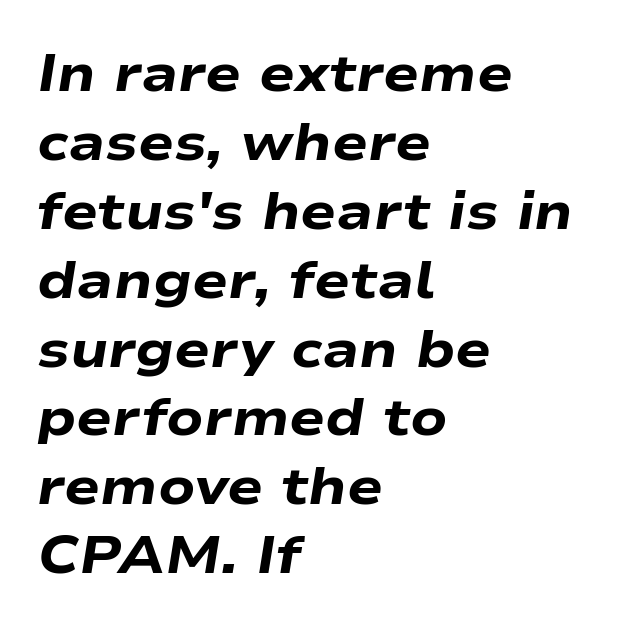
{"italic": "yes", "lean": "right", "slant_degrees": 9, "bold": "yes", "weight": "heavy", "width": "wide", "stroke_contrast": "low", "x_height": "medium", "monospaced": "no", "underline": "no", "align": "left", "line_spacing": "normal", "line_spacing_ratio": 1.3, "letter_spacing": "normal", "letter_spacing_em": 0.0, "glyph_px": 53}
